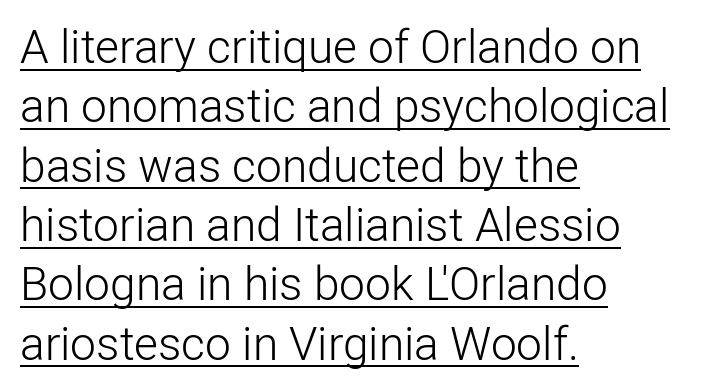
Q: Is the text bold? A: No.
Q: Is the text italic (slanted)? A: No, it is upright.
Q: Is the typeface a serif or a sans-serif typeface? A: Sans-serif.
Q: Is the text underlined? A: Yes.
Q: How is the paragraph aligned? A: Left-aligned.
Q: Is the spacing between letters normal or unusually wide? A: Normal.
Q: Is the spacing between lines tight, normal or loose? A: Normal.
Q: Width (condensed, normal, or wide)? A: Normal.
Q: Stroke contrast? A: Low.
Q: x-height? A: Medium.
Q: Monospaced? A: No.
